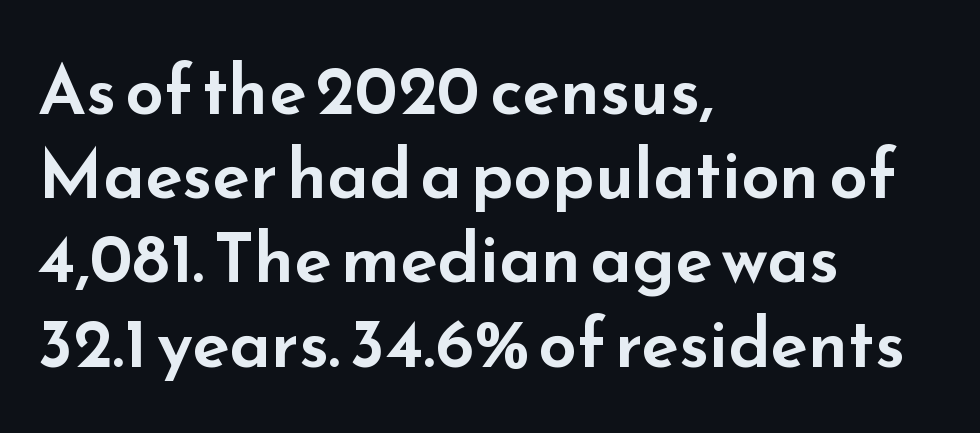
Q: Is the text italic (slanted)? A: No, it is upright.
Q: Is the typeface a serif or a sans-serif typeface? A: Sans-serif.
Q: Is the text underlined? A: No.
Q: How is the paragraph aligned? A: Left-aligned.
Q: Is the spacing between letters normal or unusually wide? A: Normal.
Q: Width (condensed, normal, or wide)? A: Wide.
Q: Stroke contrast? A: Low.
Q: x-height? A: Small.
Q: Monospaced? A: No.
